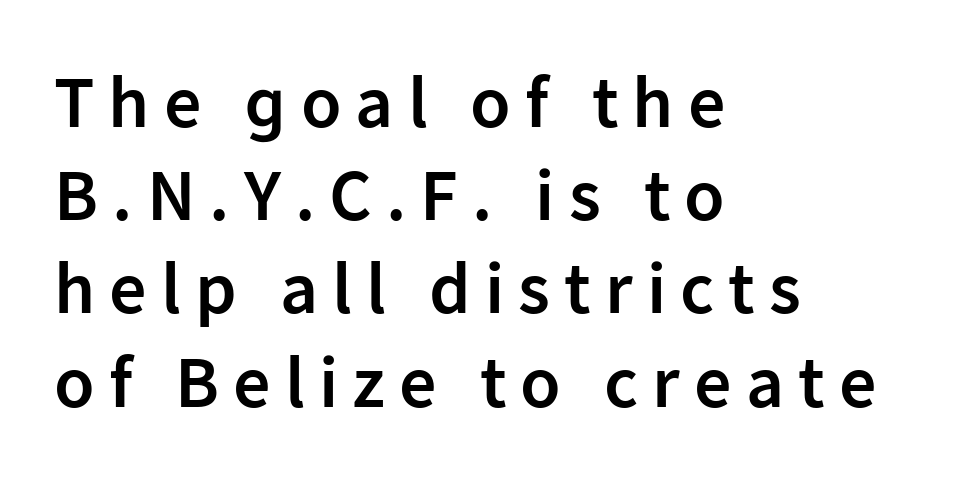
Q: Is the text bold? A: Semi-bold.
Q: Is the text italic (slanted)? A: No, it is upright.
Q: Is the typeface a serif or a sans-serif typeface? A: Sans-serif.
Q: Is the text underlined? A: No.
Q: How is the paragraph aligned? A: Left-aligned.
Q: Is the spacing between lines tight, normal or loose? A: Normal.
Q: Width (condensed, normal, or wide)? A: Normal.
Q: Stroke contrast? A: Low.
Q: x-height? A: Medium.
Q: Monospaced? A: No.
